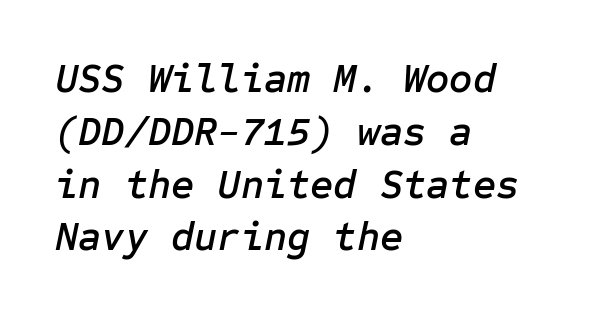
Underline: absent. What's the leading like? Ordinary, nothing unusual. A student would call this left alignment; a typographer would say flush left, rag right. Words appear dense and cohesive because spacing is normal. The specimen reads as italic at a glance.
